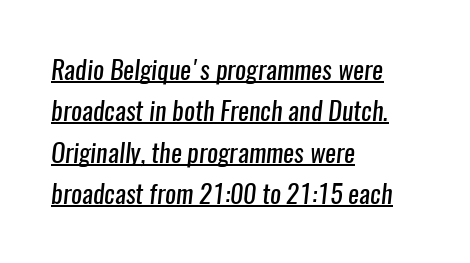
Q: Is the text bold? A: No.
Q: Is the text underlined? A: Yes.
Q: How is the paragraph aligned? A: Left-aligned.
Q: Is the spacing between letters normal or unusually wide? A: Normal.
Q: Is the spacing between lines tight, normal or loose? A: Normal.
